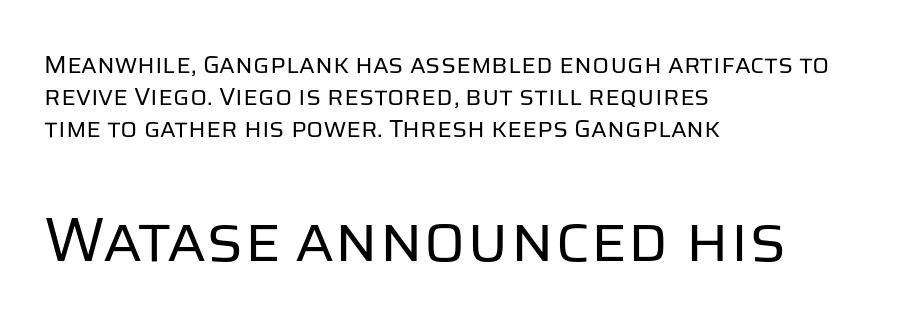
{"serif": "no", "italic": "no", "bold": "no", "weight": "regular", "width": "normal", "stroke_contrast": "low", "x_height": "large", "monospaced": "no", "underline": "no", "align": "left", "line_spacing": "normal", "line_spacing_ratio": 1.29, "letter_spacing": "normal", "letter_spacing_em": 0.0, "larger_block": "second", "size_ratio": 2.48, "glyph_px": 62}
